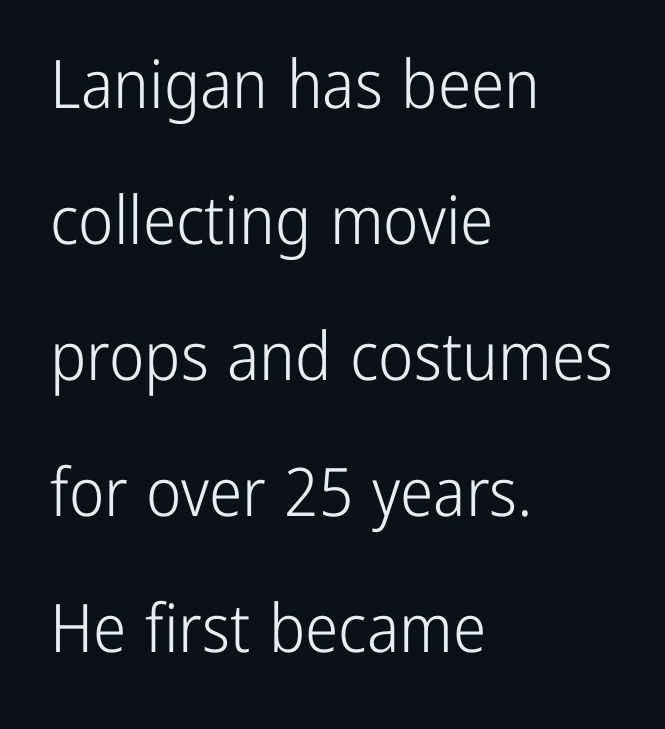
Tracking value appears to be zero — textbook default spacing. Typographically, this falls in the sans-serif category. This rendering uses left alignment, leaving the right contour irregular. Spacing verdict: proportional, widths tailored to each character. The foot of each line stays bare and open.
